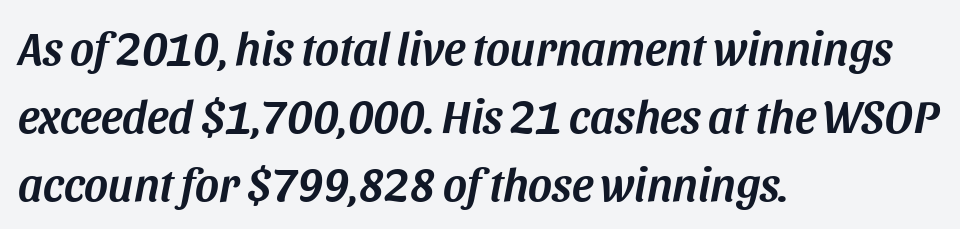
Short note: letters normally spaced. The strip under each line holds only bare page. Horizontal bands of white between lines are of average thickness. Characters are canted at an angle relative to the baseline's perpendicular. You could not count columns in this text — the font is proportionally spaced. Casual observation: everything's shoved over to the left.
